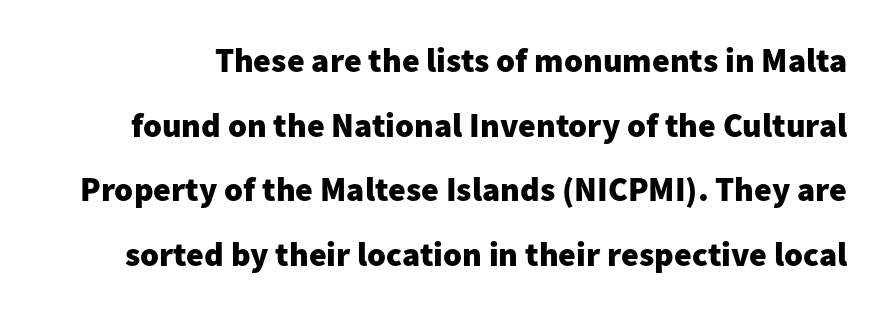
{"serif": "no", "italic": "no", "bold": "yes", "weight": "heavy", "width": "normal", "stroke_contrast": "low", "x_height": "medium", "monospaced": "no", "underline": "no", "line_spacing": "loose", "line_spacing_ratio": 1.9, "letter_spacing": "normal", "letter_spacing_em": 0.0, "glyph_px": 34}
